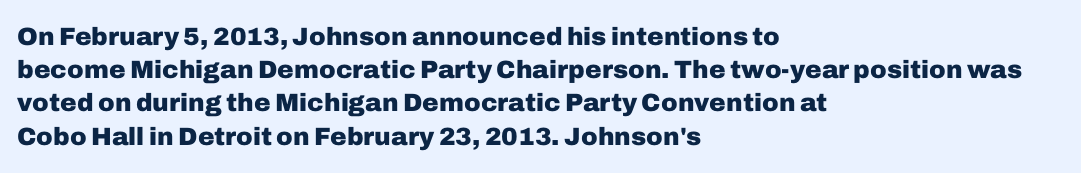
{"italic": "no", "bold": "yes", "underline": "no", "align": "left", "line_spacing": "normal", "line_spacing_ratio": 1.33, "letter_spacing": "normal", "letter_spacing_em": 0.0, "glyph_px": 25}
